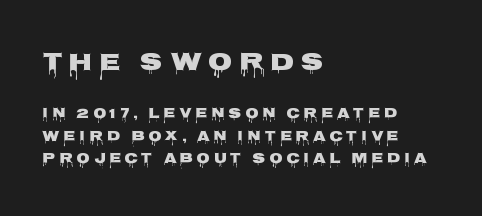
These lines are set flush left with a ragged right edge. Of the two passages, the one on top uses the larger point size. The foot of each line stays bare and open. When letters stand straight like this, we call the style roman or upright. The space between consecutive lines is moderate.
